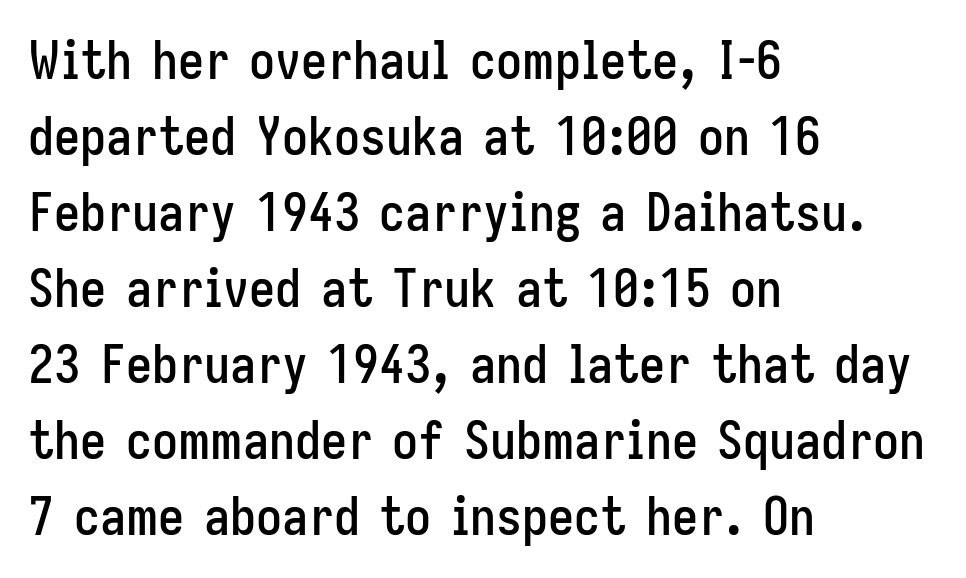
Q: Is the text italic (slanted)? A: No, it is upright.
Q: Is the typeface a serif or a sans-serif typeface? A: Sans-serif.
Q: Is the text underlined? A: No.
Q: How is the paragraph aligned? A: Left-aligned.
Q: Is the spacing between letters normal or unusually wide? A: Normal.
Q: Is the spacing between lines tight, normal or loose? A: Normal.
Q: Width (condensed, normal, or wide)? A: Condensed.
Q: Stroke contrast? A: Low.
Q: x-height? A: Medium.
Q: Monospaced? A: No.
